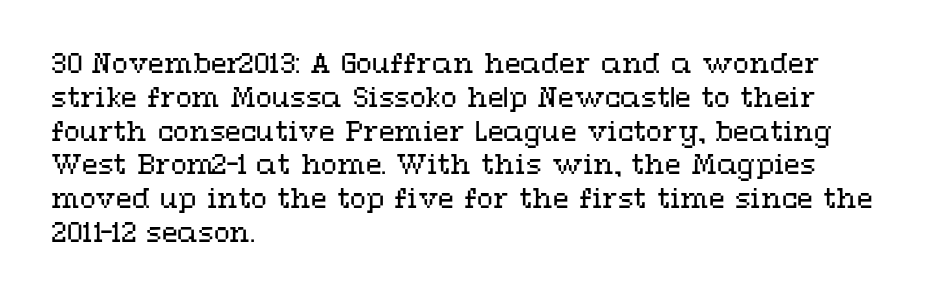
Descenders are the only things crossing below the line. Vertical strokes here are truly vertical. Compared with typical paragraphs, the rows here are spaced about the same. The setting favours the left margin, as ordinary paragraphs usually do.
